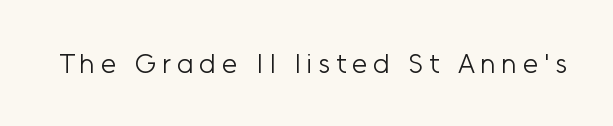
{"serif": "no", "italic": "no", "bold": "no", "weight": "light", "width": "normal", "stroke_contrast": "low", "x_height": "medium", "monospaced": "no", "underline": "no", "letter_spacing": "wide", "letter_spacing_em": 0.2, "glyph_px": 28}
